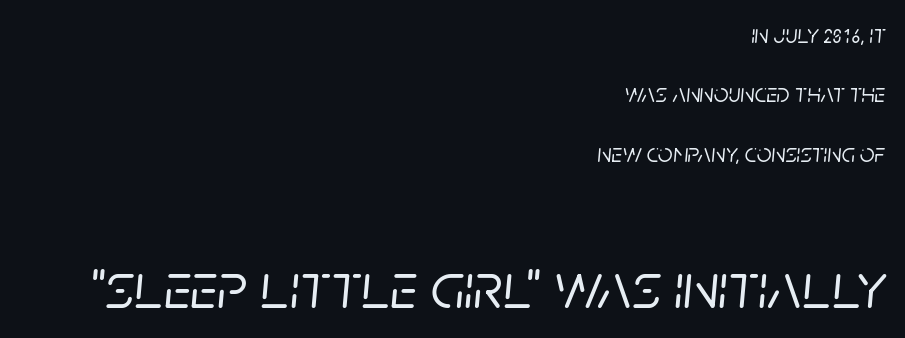
{"italic": "yes", "lean": "right", "slant_degrees": 5, "width": "normal", "stroke_contrast": "low", "x_height": "large", "monospaced": "no", "underline": "no", "align": "right", "line_spacing": "loose", "line_spacing_ratio": 2.28, "letter_spacing": "normal", "letter_spacing_em": 0.0, "larger_block": "second", "size_ratio": 2.54, "glyph_px": 66}
